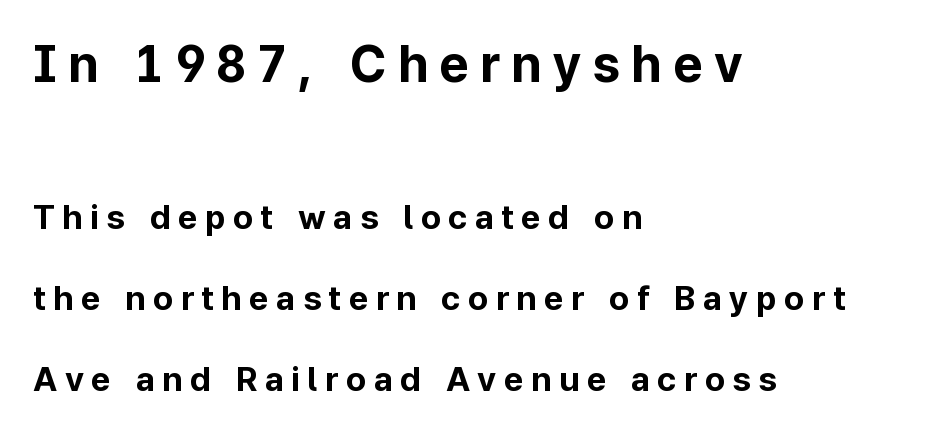
Heft: maximum for text — a bold. These lines have a slow, spaced-out rhythm from letter to letter. This is sans-serif lettering, the kind often seen on screens and signage. If you drew a line through each stem, it would be perfectly vertical. Alignment: flush left.
